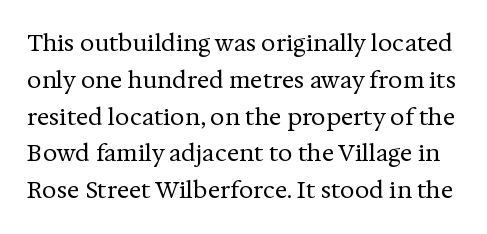
Words appear dense and cohesive because spacing is normal. On a weight scale, this lands at 450 or below. One glance says typical: line gaps are just what's usual. The axis of the letterforms is exactly vertical.
